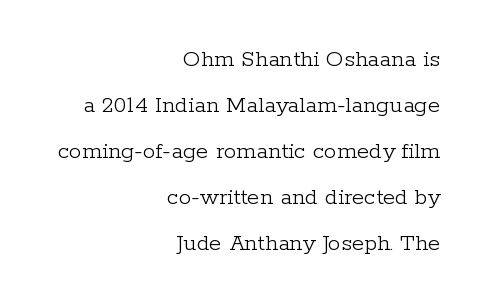
Q: Is the text bold? A: No.
Q: Is the text italic (slanted)? A: No, it is upright.
Q: Is the text underlined? A: No.
Q: How is the paragraph aligned? A: Right-aligned.
Q: Is the spacing between letters normal or unusually wide? A: Normal.
